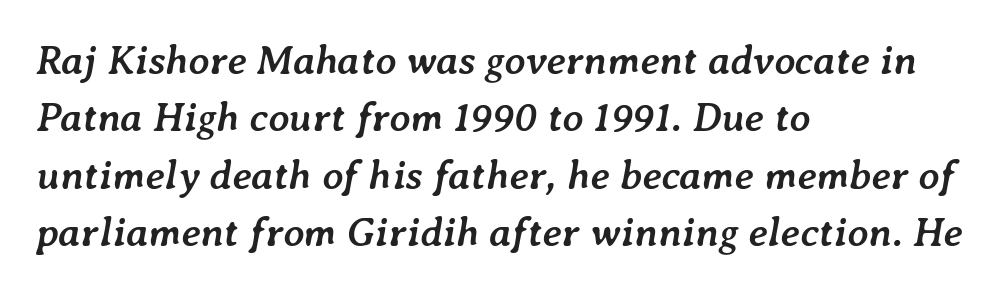
The image shows 41 px semibold type, italic (leaning right); set left-aligned, normal line spacing (1.4x), normal letter spacing, not underlined; low stroke contrast and a medium x-height.
